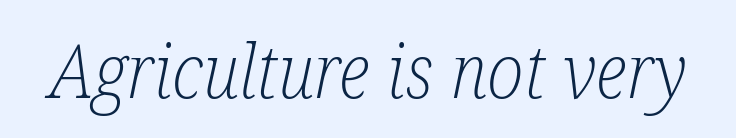
{"serif": "yes", "italic": "yes", "lean": "right", "slant_degrees": 12, "bold": "no", "weight": "light", "width": "condensed", "stroke_contrast": "low", "x_height": "medium", "monospaced": "no", "underline": "no", "letter_spacing": "normal", "letter_spacing_em": 0.0, "glyph_px": 74}
